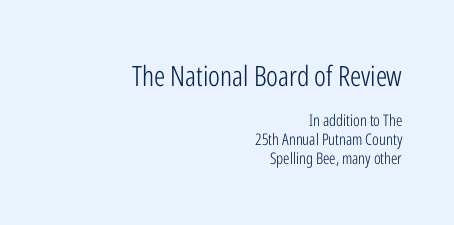
Layout note: lines flush right. Inter-character spacing is left at the font's built-in metrics. The characters display no serif detailing; their extremities are plain. Rule under the text: the space is simply empty. Posture: vertical.
